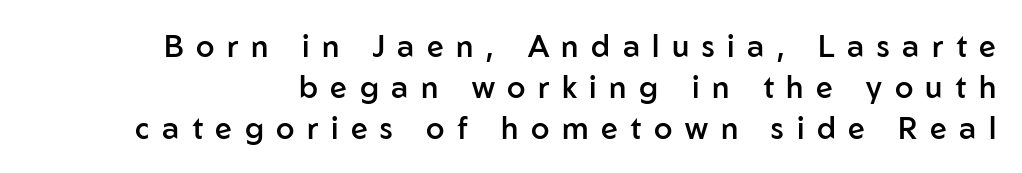
Q: Is the text bold? A: Semi-bold.
Q: Is the text italic (slanted)? A: No, it is upright.
Q: Is the typeface a serif or a sans-serif typeface? A: Sans-serif.
Q: Is the text underlined? A: No.
Q: Is the spacing between letters normal or unusually wide? A: Unusually wide.
Q: Is the spacing between lines tight, normal or loose? A: Normal.
Q: Width (condensed, normal, or wide)? A: Normal.
Q: Stroke contrast? A: Low.
Q: x-height? A: Medium.
Q: Monospaced? A: No.
